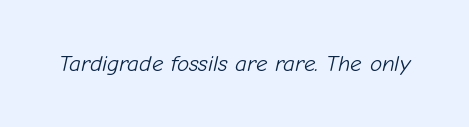
Each stroke keeps to a modest, everyday thickness or less. In terms of posture, this sample is oblique. Honestly, there is no underline to notice here at all. The horizontal fit of the characters is conventional and even.
